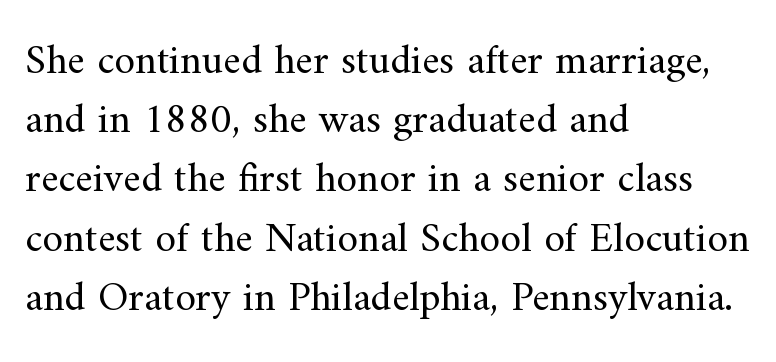
Q: Is the text bold? A: No.
Q: Is the text italic (slanted)? A: No, it is upright.
Q: Is the typeface a serif or a sans-serif typeface? A: Serif.
Q: Is the text underlined? A: No.
Q: How is the paragraph aligned? A: Left-aligned.
Q: Is the spacing between letters normal or unusually wide? A: Normal.
Q: Is the spacing between lines tight, normal or loose? A: Normal.
Q: Width (condensed, normal, or wide)? A: Normal.
Q: Stroke contrast? A: Medium.
Q: x-height? A: Small.
Q: Monospaced? A: No.
